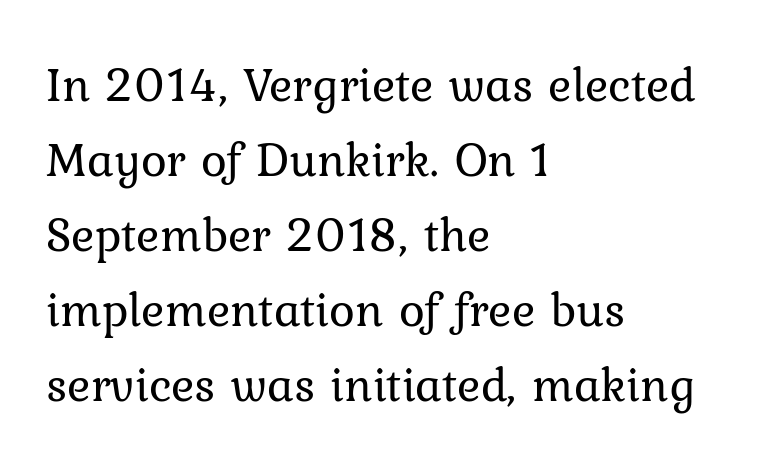
Q: Is the text bold? A: No.
Q: Is the text italic (slanted)? A: No, it is upright.
Q: Is the text underlined? A: No.
Q: How is the paragraph aligned? A: Left-aligned.
Q: Is the spacing between letters normal or unusually wide? A: Normal.
Q: Is the spacing between lines tight, normal or loose? A: Normal.
Q: Width (condensed, normal, or wide)? A: Normal.
Q: Stroke contrast? A: Low.
Q: x-height? A: Medium.
Q: Monospaced? A: No.
